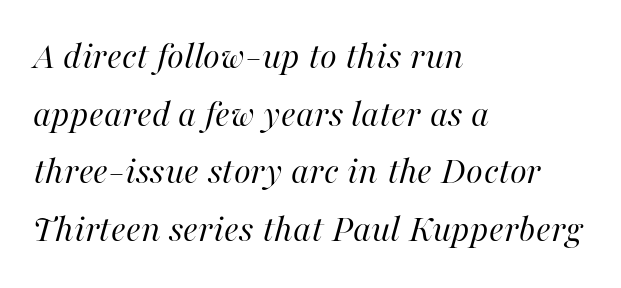
Q: Is the text bold? A: No.
Q: Is the text italic (slanted)? A: Yes, it leans right by about 16 degrees.
Q: Is the text underlined? A: No.
Q: How is the paragraph aligned? A: Left-aligned.
Q: Is the spacing between letters normal or unusually wide? A: Normal.
Q: Is the spacing between lines tight, normal or loose? A: Normal.
Q: Width (condensed, normal, or wide)? A: Normal.
Q: Stroke contrast? A: High.
Q: x-height? A: Medium.
Q: Monospaced? A: No.
